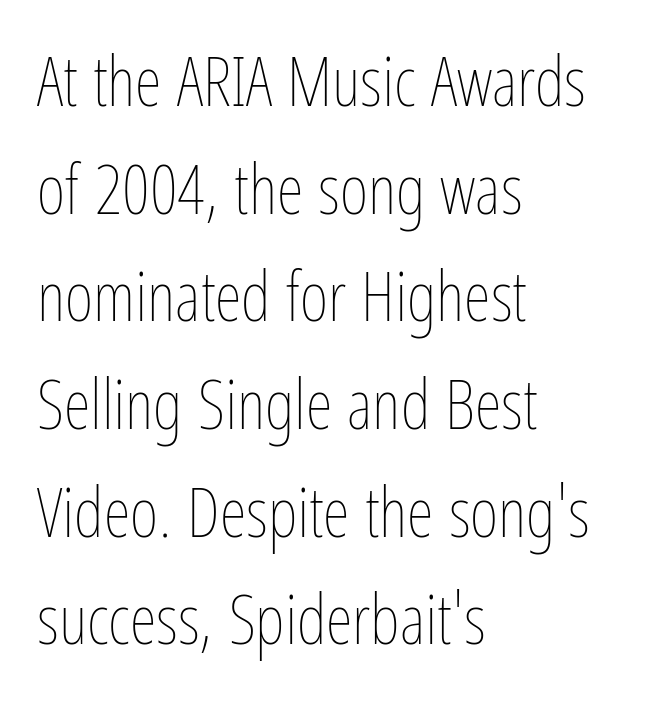
No letter is thick-stroked: the sample isn't bold. A typesetter would call this leading conventional body-copy spacing. What stands out about the letter spacing? Nothing — it is the standard amount. Italic? Not at all — the glyphs are vertical.
